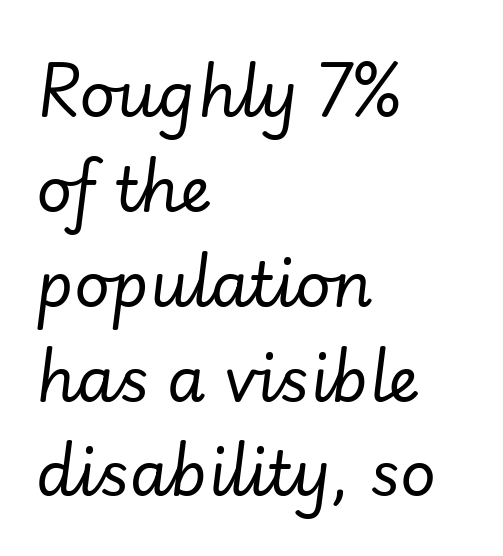
The image shows 62 px regular-weight type, italic (leaning right); set left-aligned, normal line spacing (1.53x), normal letter spacing, not underlined; low stroke contrast and a small x-height.
